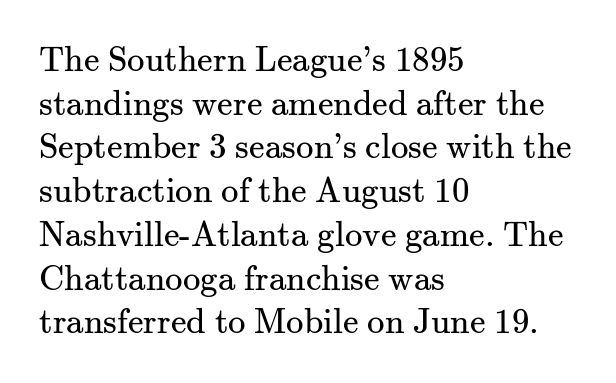
Vertical strokes here are truly vertical. The characters display serif detailing at their extremities. Leftover space on each line is placed entirely after the last word. The passage shown is typed in a proportional face where columns would drift. The passage shown is not bold in any degree.
